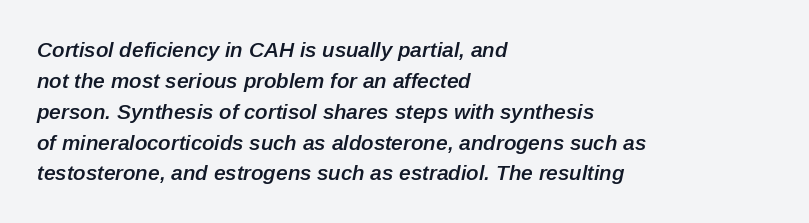
Q: Is the text bold? A: Semi-bold.
Q: Is the text italic (slanted)? A: Yes, it leans right by about 12 degrees.
Q: Is the text underlined? A: No.
Q: How is the paragraph aligned? A: Left-aligned.
Q: Is the spacing between letters normal or unusually wide? A: Normal.
Q: Is the spacing between lines tight, normal or loose? A: Normal.
